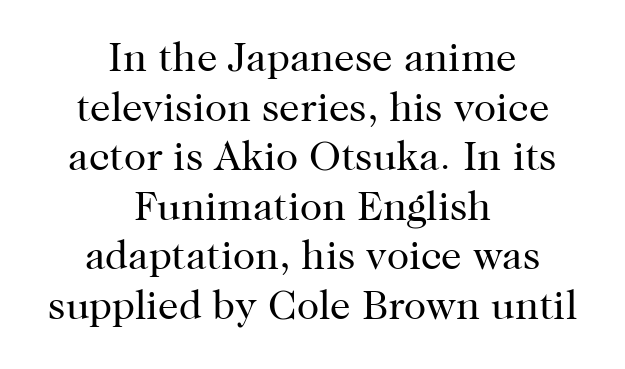
These lines are centered, leaving both edges ragged. Spacing between characters is what you'd get straight out of the box. Letterform terminals end in serifs throughout the passage. The gap between lines stays unmarked.
